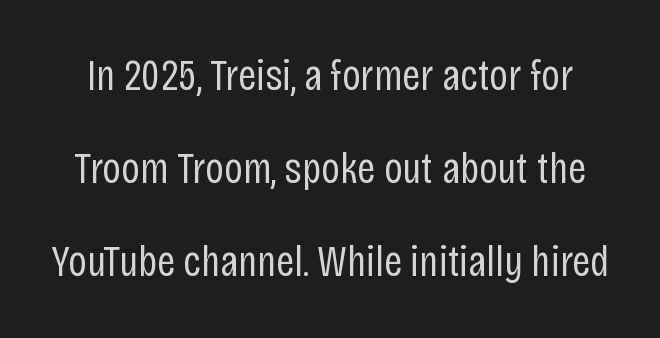
The image shows 45 px regular-weight, condensed sans-serif type, upright; set loose line spacing (2.07x), normal letter spacing, not underlined; low stroke contrast and a large x-height.
